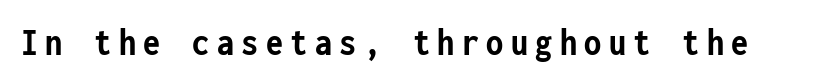
A typesetter would label this face a sans. Chunky letters — that's bold for sure. Posture: straight, roman, zero tilt. Lines of text with bare space underneath. Is this a fixed-width face? Yes — each glyph sits in an identical cell.
